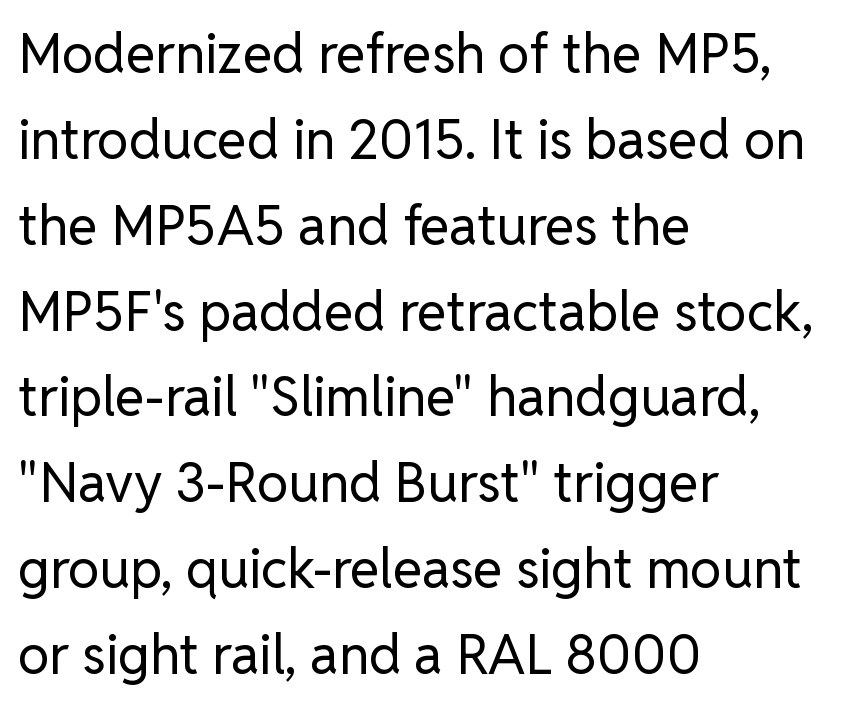
Q: Is the text bold? A: No.
Q: Is the text italic (slanted)? A: No, it is upright.
Q: Is the typeface a serif or a sans-serif typeface? A: Sans-serif.
Q: Is the text underlined? A: No.
Q: How is the paragraph aligned? A: Left-aligned.
Q: Is the spacing between letters normal or unusually wide? A: Normal.
Q: Is the spacing between lines tight, normal or loose? A: Normal.
Q: Width (condensed, normal, or wide)? A: Normal.
Q: Stroke contrast? A: Low.
Q: x-height? A: Medium.
Q: Monospaced? A: No.
